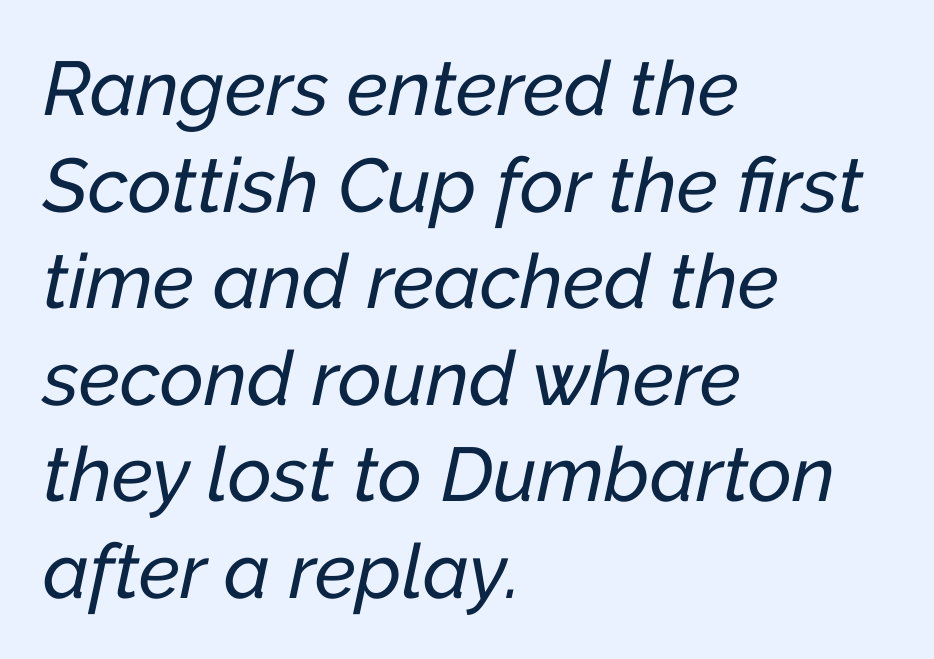
Plain, unruled lines of type. The passage shown leans; its letterforms are oblique. This sample uses plain, unmodified letter spacing. Is there much room between lines? A standard amount, neither cramped nor airy.
